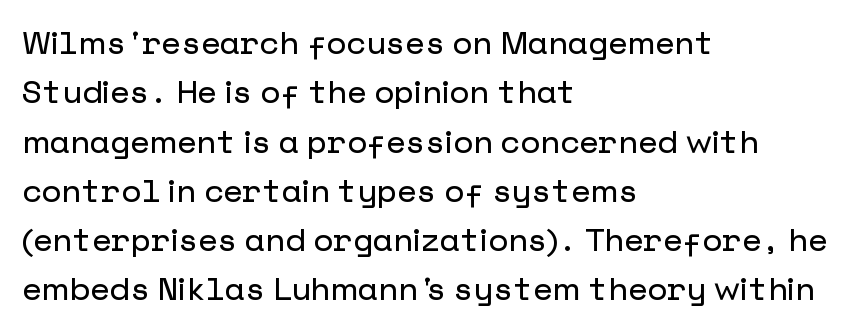
Q: Is the text italic (slanted)? A: No, it is upright.
Q: Is the typeface a serif or a sans-serif typeface? A: Sans-serif.
Q: Is the text underlined? A: No.
Q: How is the paragraph aligned? A: Left-aligned.
Q: Is the spacing between letters normal or unusually wide? A: Normal.
Q: Is the spacing between lines tight, normal or loose? A: Normal.
Q: Width (condensed, normal, or wide)? A: Normal.
Q: Stroke contrast? A: Low.
Q: x-height? A: Medium.
